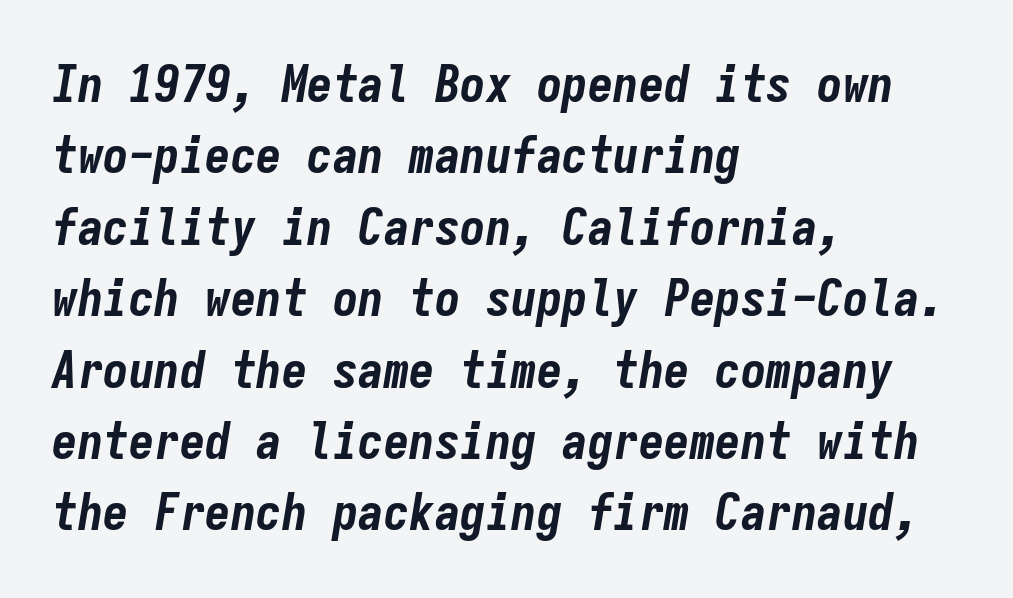
Q: Is the text bold? A: Yes.
Q: Is the text italic (slanted)? A: Yes, it leans right by about 9 degrees.
Q: Is the text underlined? A: No.
Q: How is the paragraph aligned? A: Left-aligned.
Q: Is the spacing between letters normal or unusually wide? A: Normal.
Q: Is the spacing between lines tight, normal or loose? A: Normal.
Q: Width (condensed, normal, or wide)? A: Condensed.
Q: Stroke contrast? A: Low.
Q: x-height? A: Medium.
Q: Monospaced? A: Yes.
